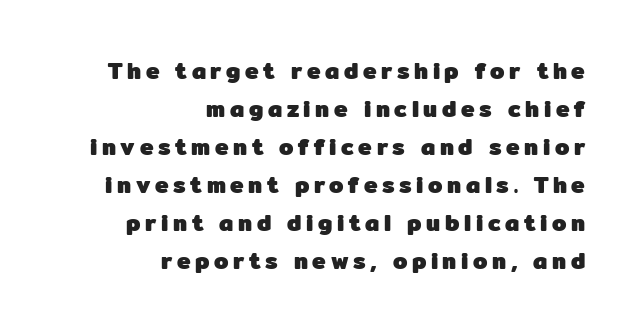
This rendering features lettering with no underline. Letter spacing: wide. Is the block centered? No — it sits flush against the right margin. Posture: vertical.
